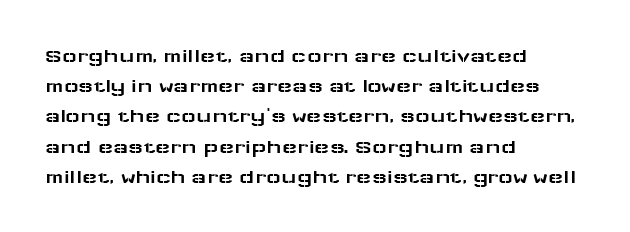
Words float on clear page, feet unadorned. Quick note: not italic, upright. Is there much room between lines? A standard amount, neither cramped nor airy. This sample is left-justified, so line endings fall wherever the words run out. Between one letter and the next there's only the usual sliver of space.
